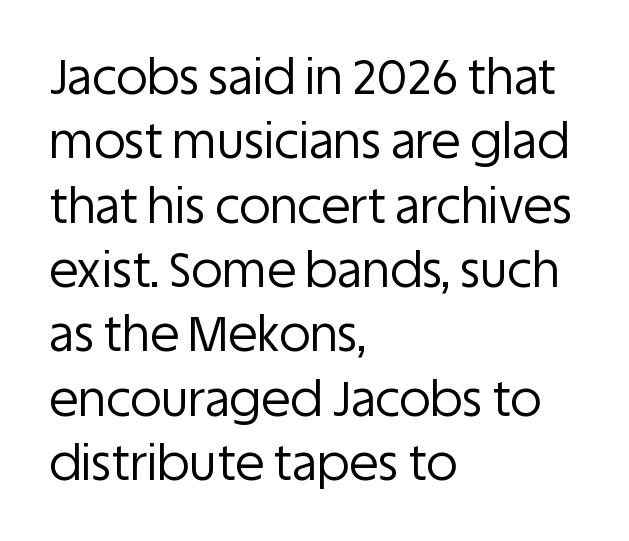
Vertical stems look standard width or narrower in stroke. Character widths vary here, with narrow letters taking less room than wide ones. Has an underline been added? It has not. The vertical gap from one line to the next is medium. Regarding serifs, this sample does without them.
